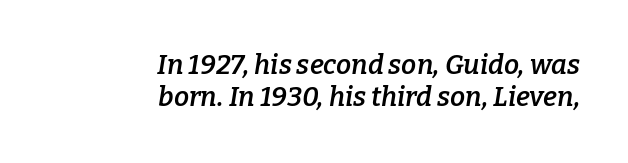
The image shows 27 px text type, italic (leaning right); set right-aligned, line spacing 1.2x, normal letter spacing, not underlined.
